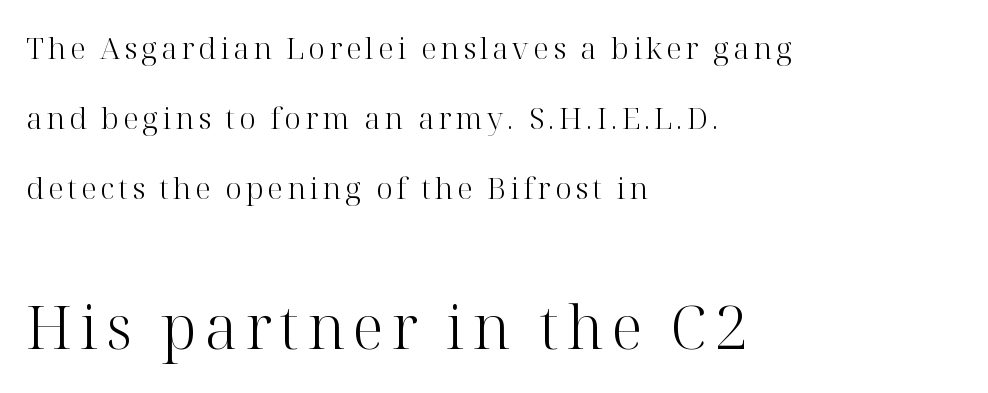
Q: Is the text bold? A: No.
Q: Is the text italic (slanted)? A: No, it is upright.
Q: Is the typeface a serif or a sans-serif typeface? A: Serif.
Q: Is the text underlined? A: No.
Q: How is the paragraph aligned? A: Left-aligned.
Q: Is the spacing between lines tight, normal or loose? A: Loose.
Q: Which block of text is set in a larger size, the first (top) or the second (bottom)? A: The second (bottom) one.
Q: Width (condensed, normal, or wide)? A: Normal.
Q: Stroke contrast? A: High.
Q: x-height? A: Medium.
Q: Monospaced? A: No.
